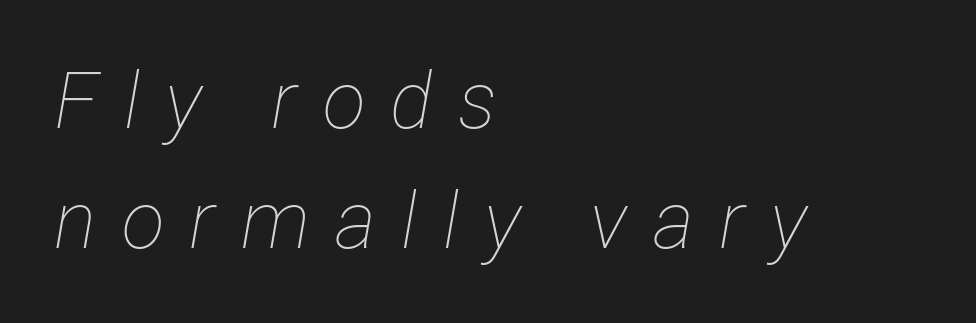
Q: Is the text bold? A: No.
Q: Is the text italic (slanted)? A: Yes, it leans right by about 12 degrees.
Q: Is the text underlined? A: No.
Q: How is the paragraph aligned? A: Left-aligned.
Q: Is the spacing between letters normal or unusually wide? A: Unusually wide.
Q: Is the spacing between lines tight, normal or loose? A: Normal.
Q: Width (condensed, normal, or wide)? A: Condensed.
Q: Stroke contrast? A: Low.
Q: x-height? A: Medium.
Q: Monospaced? A: No.
